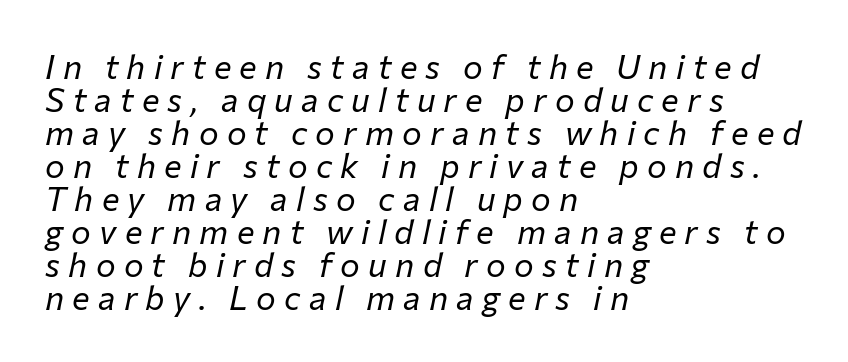
The image shows 33 px regular-weight type, italic (leaning right); set left-aligned, tight line spacing (1.0x), unusually wide letter spacing (+0.25 em), not underlined; low stroke contrast and a medium x-height.
